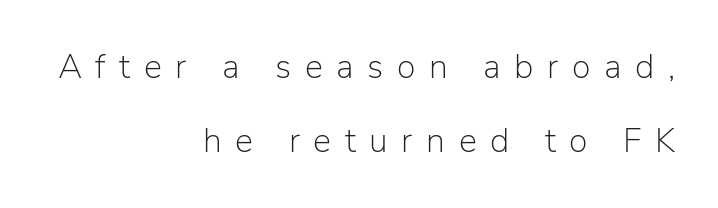
{"serif": "no", "italic": "no", "bold": "no", "weight": "light", "width": "normal", "stroke_contrast": "low", "x_height": "medium", "monospaced": "no", "underline": "no", "align": "right", "line_spacing": "loose", "line_spacing_ratio": 2.18, "letter_spacing": "wide", "letter_spacing_em": 0.4, "glyph_px": 34}
